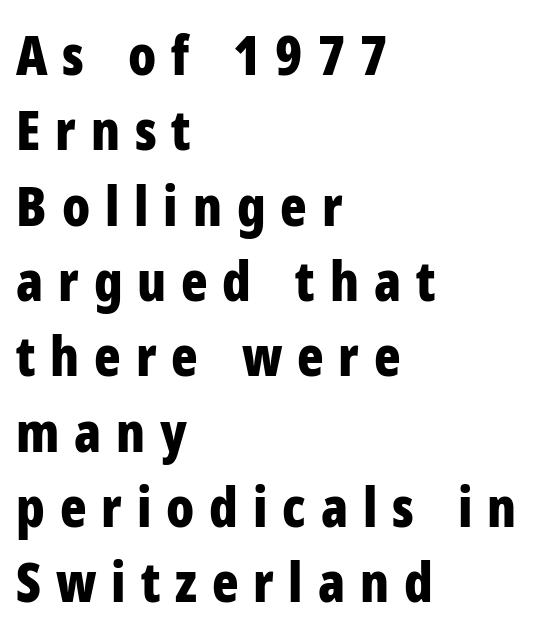
Q: Is the text bold? A: Yes.
Q: Is the text italic (slanted)? A: No, it is upright.
Q: Is the typeface a serif or a sans-serif typeface? A: Sans-serif.
Q: Is the text underlined? A: No.
Q: How is the paragraph aligned? A: Left-aligned.
Q: Is the spacing between letters normal or unusually wide? A: Unusually wide.
Q: Is the spacing between lines tight, normal or loose? A: Normal.
Q: Width (condensed, normal, or wide)? A: Condensed.
Q: Stroke contrast? A: Low.
Q: x-height? A: Medium.
Q: Monospaced? A: No.
